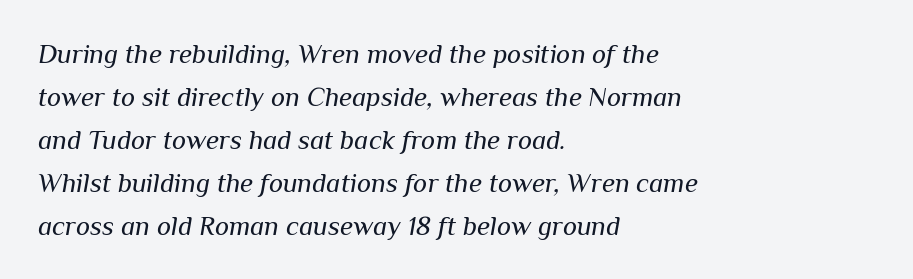
The image shows 27 px text type, italic (leaning right); set left-aligned, normal line spacing (1.59x), normal letter spacing, not underlined.
